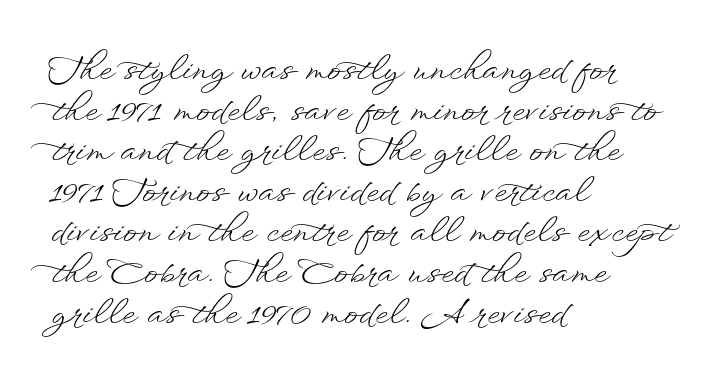
Q: Is the text bold? A: No.
Q: Is the text italic (slanted)? A: Yes.
Q: Is the text underlined? A: No.
Q: How is the paragraph aligned? A: Left-aligned.
Q: Is the spacing between letters normal or unusually wide? A: Normal.
Q: Width (condensed, normal, or wide)? A: Wide.
Q: Stroke contrast? A: Low.
Q: x-height? A: Small.
Q: Monospaced? A: No.
